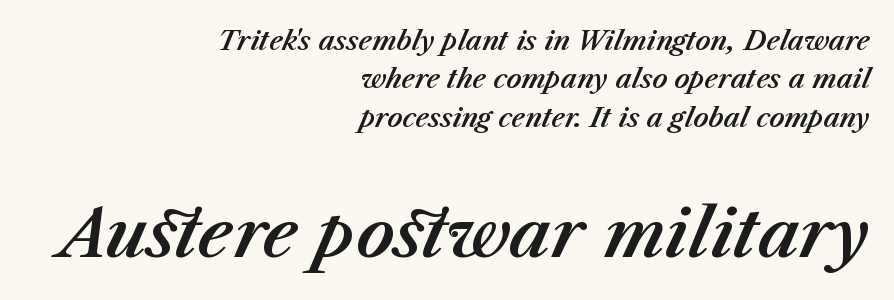
Q: Is the text italic (slanted)? A: Yes, it leans right by about 23 degrees.
Q: Is the text underlined? A: No.
Q: How is the paragraph aligned? A: Right-aligned.
Q: Is the spacing between letters normal or unusually wide? A: Normal.
Q: Is the spacing between lines tight, normal or loose? A: Normal.
Q: Which block of text is set in a larger size, the first (top) or the second (bottom)? A: The second (bottom) one.
Q: Width (condensed, normal, or wide)? A: Normal.
Q: Stroke contrast? A: Medium.
Q: x-height? A: Medium.
Q: Monospaced? A: No.
